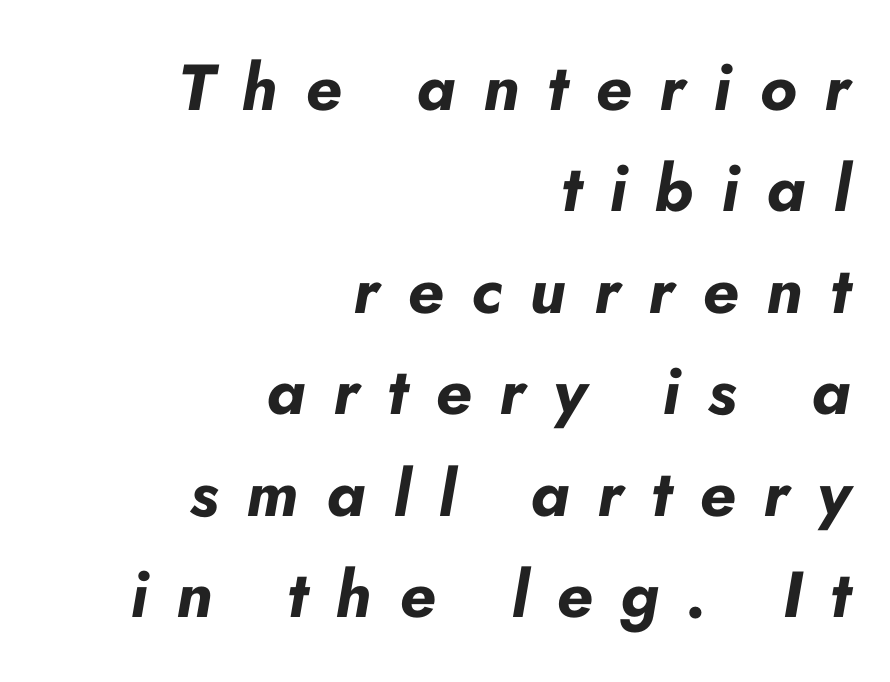
{"italic": "yes", "lean": "right", "slant_degrees": 10, "bold": "yes", "weight": "bold", "width": "normal", "stroke_contrast": "low", "x_height": "small", "monospaced": "no", "underline": "no", "align": "right", "line_spacing": "normal", "line_spacing_ratio": 1.56, "letter_spacing": "wide", "letter_spacing_em": 0.43, "glyph_px": 65}
